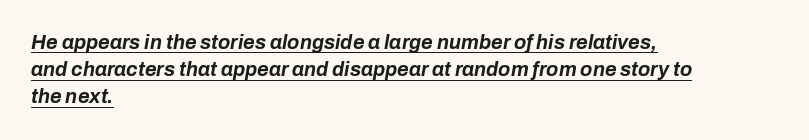
This rendering features underlined lettering. Normally led — the rows are evenly, conventionally spaced. Chunky letters — that's bold for sure. When letters slant like this, we call the style italic. Characters follow at the spacing the type designer built in.
